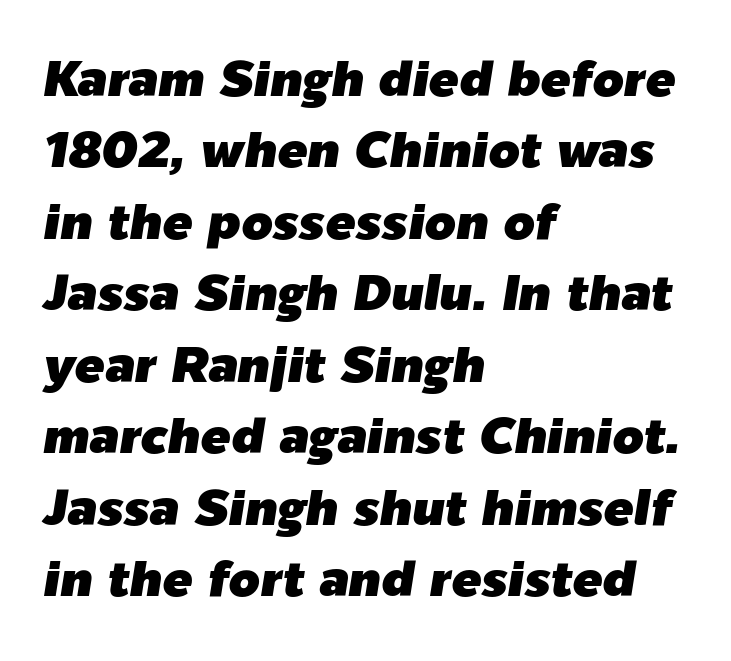
The baseline area is clear. Note the varied advance widths — an 'i' is clearly narrower than an 'm'. The block of text has a typical density, with ordinary space between rows. A classic flush-left, rag-right setting is used for this passage. The axis of the letterforms is tilted away from vertical.
